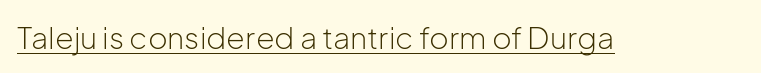
You can tell from the bare stems that sans-serif type was used. Does extra space separate the letters? No, they use regular spacing. Posture: upright roman. Compared with a typical body face, this is equally light or lighter still. Proportional: the letters do not fall into vertical columns.
